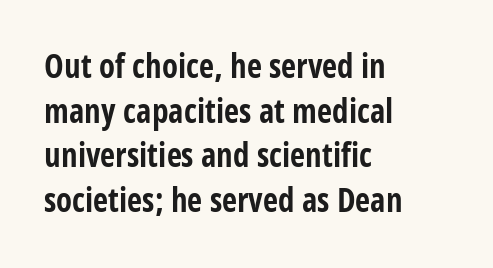
Designer's note — italics off, roman on. Varying glyph widths throughout — classic text-font behaviour. The baseline area is clear. Quick note: interline space is typical.
